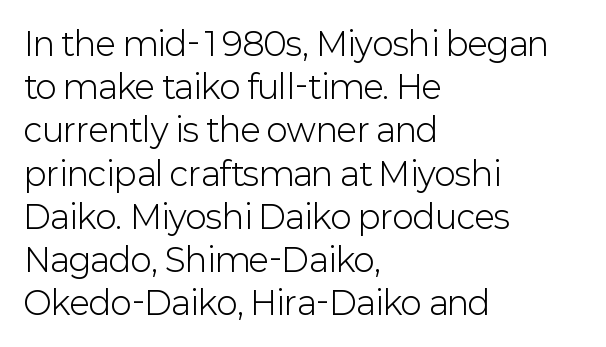
Q: Is the text bold? A: No.
Q: Is the text italic (slanted)? A: No, it is upright.
Q: Is the typeface a serif or a sans-serif typeface? A: Sans-serif.
Q: Is the text underlined? A: No.
Q: How is the paragraph aligned? A: Left-aligned.
Q: Is the spacing between letters normal or unusually wide? A: Normal.
Q: Is the spacing between lines tight, normal or loose? A: Normal.
Q: Width (condensed, normal, or wide)? A: Normal.
Q: Stroke contrast? A: Low.
Q: x-height? A: Medium.
Q: Monospaced? A: No.
